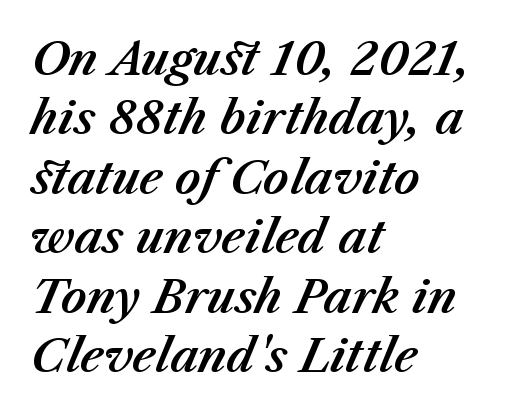
Check the space under the baseline: it is left empty. Quick note: italic. The compositor pushed each line to the left boundary. What stands out about the letter spacing? Nothing — it is the standard amount.
